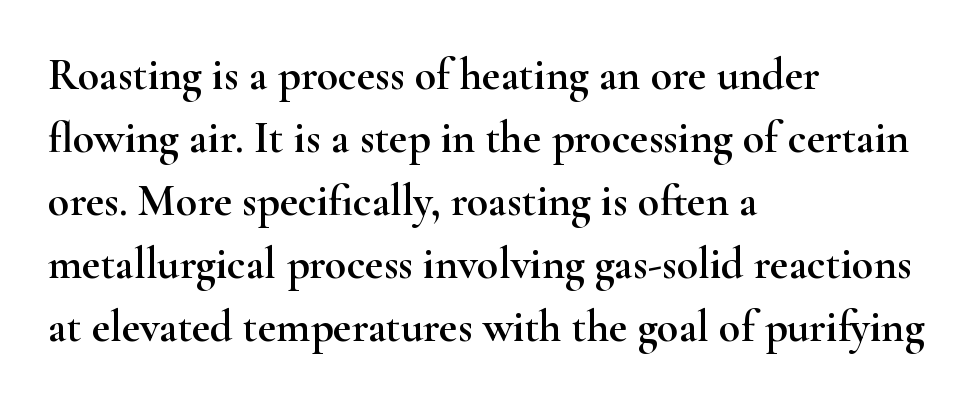
In CSS terms this would be text-align: left. Standard letterfit; no display-style spreading of the glyphs. The typography opts for an upright posture over an oblique one. Are there feet on the stems? There are — it's a serif. Looks like regular typesetting: each glyph gets only the width it needs. The rendering uses a moderate line-height, typical for paragraphs.
